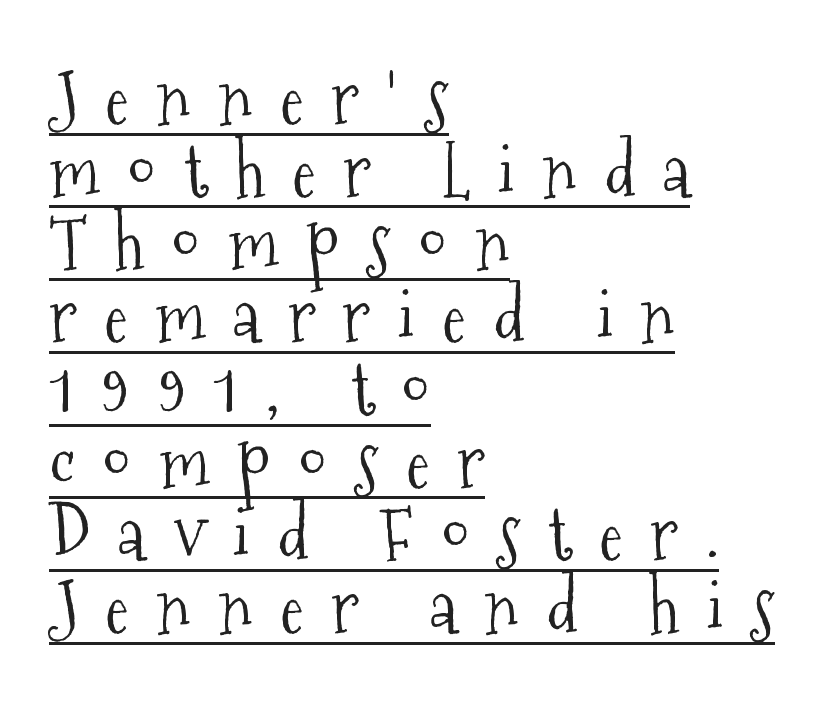
{"serif": "yes", "italic": "no", "bold": "no", "weight": "light", "width": "condensed", "stroke_contrast": "medium", "x_height": "medium", "monospaced": "no", "underline": "yes", "align": "left", "line_spacing": "tight", "line_spacing_ratio": 1.01, "letter_spacing": "wide", "letter_spacing_em": 0.38, "glyph_px": 72}
